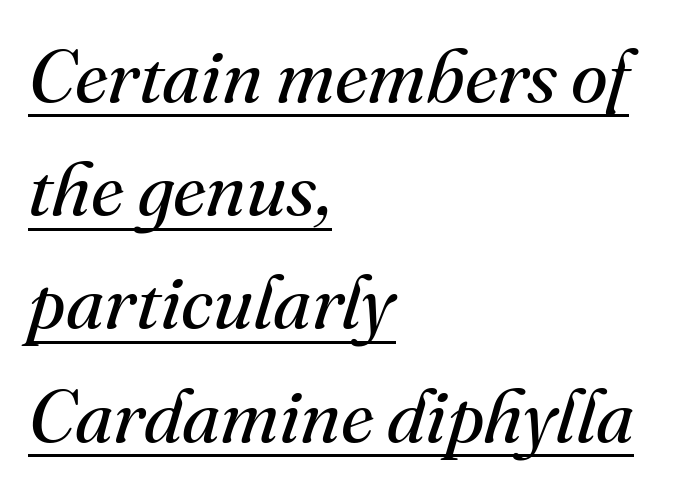
Stroke mass is kept to a normal reading level or below. A baseline rule has been typeset under these characters. Leading: standard. Typographically, this falls in the serif category. The letters sit at their default tracking, neither squeezed nor spread. The rendering applies a slant to the glyphs.
